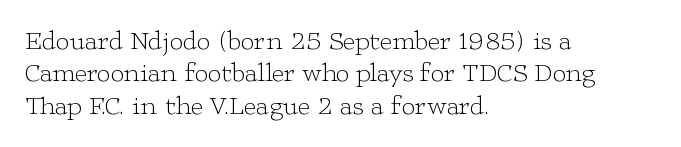
The font is comparable to plain body text, perhaps lighter. Line starts are locked; line ends wander. Nothing unusual about the tracking: characters are spaced as the font intends. The type sits square on the baseline with zero lean. Rule under the text: the space is simply empty.
